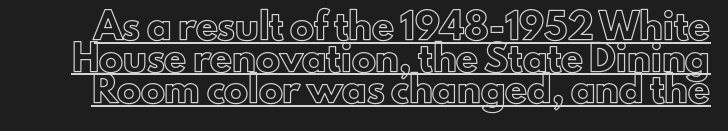
{"italic": "no", "underline": "yes", "line_spacing": "normal", "line_spacing_ratio": 1.32, "letter_spacing": "normal", "letter_spacing_em": 0.0, "glyph_px": 24}
